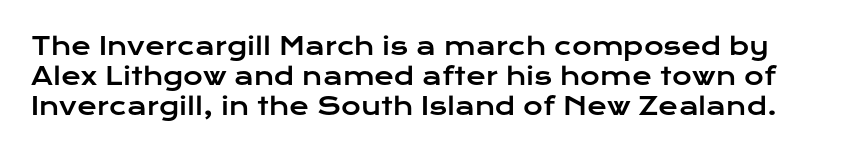
The image shows 24 px text type, upright; set line spacing 1.24x, normal letter spacing, not underlined.
